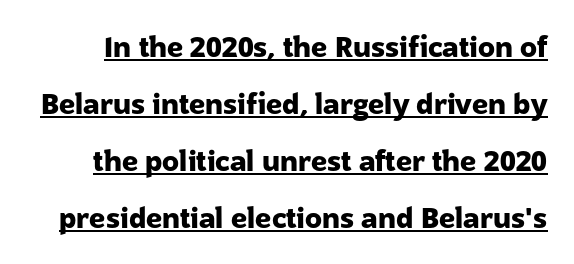
The tracking reads as untouched default to a designer's eye. This block would shrink considerably if given ordinary leading; it's expanded now. Note the varied advance widths — an 'i' is clearly narrower than an 'm'. The letters stand upright; this is a roman face.
